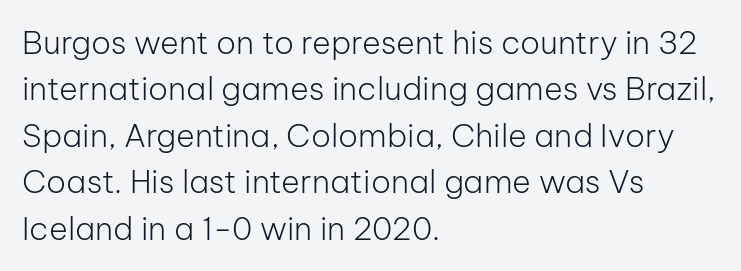
The image shows 32 px light sans-serif type, upright; set left-aligned, normal line spacing (1.45x), normal letter spacing, not underlined; low stroke contrast and a medium x-height.
